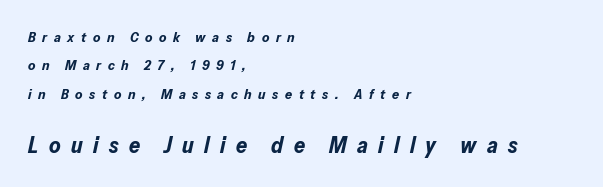
Q: Is the text bold? A: Yes.
Q: Is the text italic (slanted)? A: Yes, it leans right by about 13 degrees.
Q: Is the text underlined? A: No.
Q: How is the paragraph aligned? A: Left-aligned.
Q: Is the spacing between letters normal or unusually wide? A: Unusually wide.
Q: Is the spacing between lines tight, normal or loose? A: Loose.
Q: Which block of text is set in a larger size, the first (top) or the second (bottom)? A: The second (bottom) one.
